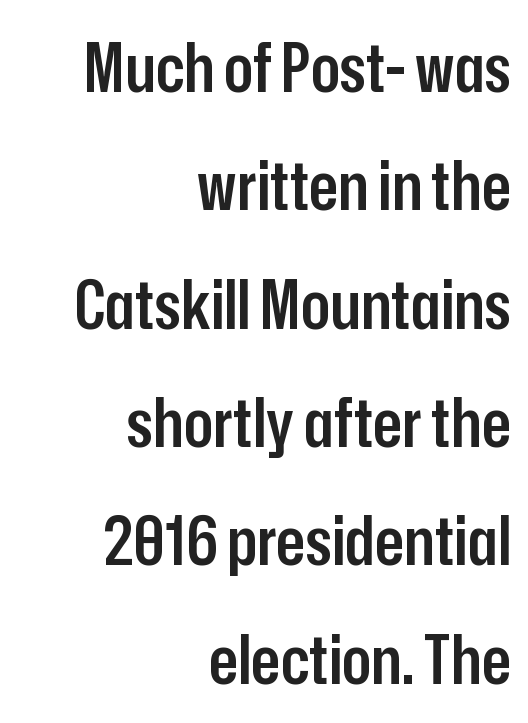
Caption: multi-line text, flush right, ragged left. Set as a demibold, roughly 600 on the weight scale. These lines are rendered in a variable-pitch font. Every stem runs plumb, perpendicular to the baseline.
